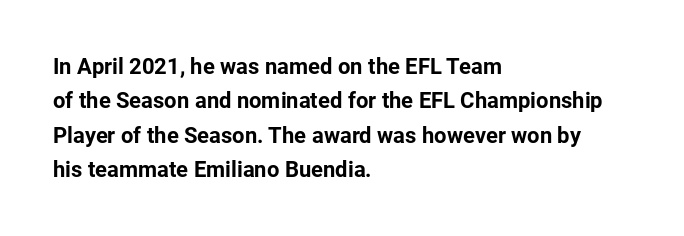
{"italic": "no", "bold": "yes", "underline": "no", "align": "left", "line_spacing": "normal", "line_spacing_ratio": 1.56, "letter_spacing": "normal", "letter_spacing_em": 0.0, "glyph_px": 22}
